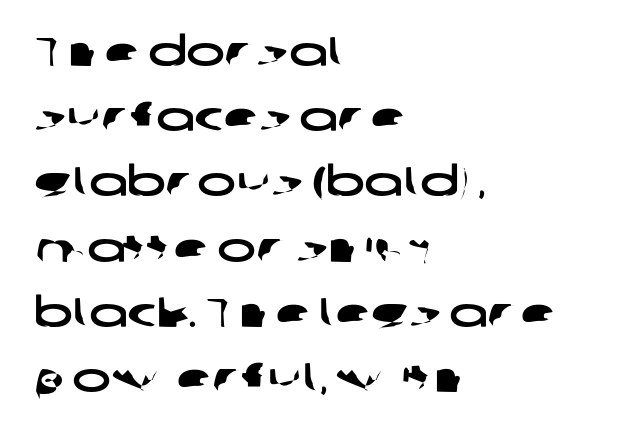
The image shows 41 px wide sans-serif type; set left-aligned, normal line spacing (1.59x), normal letter spacing, not underlined; low stroke contrast and a medium x-height.
